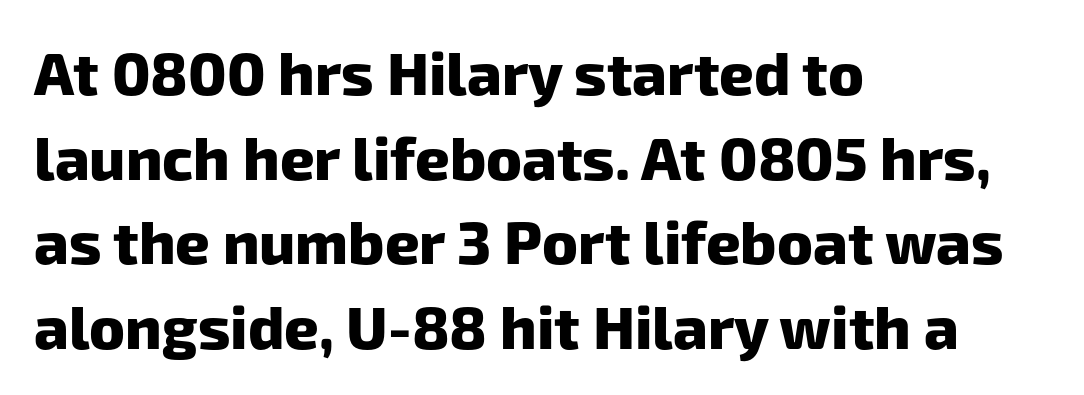
Q: Is the text bold? A: Yes.
Q: Is the typeface a serif or a sans-serif typeface? A: Sans-serif.
Q: Is the text underlined? A: No.
Q: How is the paragraph aligned? A: Left-aligned.
Q: Is the spacing between letters normal or unusually wide? A: Normal.
Q: Is the spacing between lines tight, normal or loose? A: Normal.
Q: Width (condensed, normal, or wide)? A: Normal.
Q: Stroke contrast? A: Low.
Q: x-height? A: Medium.
Q: Monospaced? A: No.
